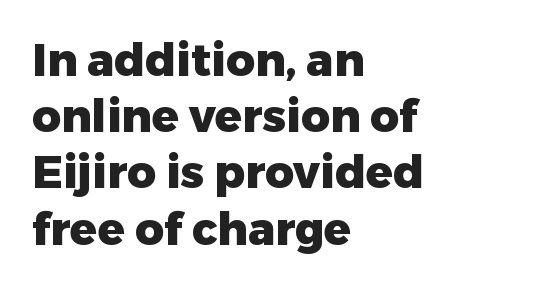
Q: Is the text bold? A: Yes.
Q: Is the text italic (slanted)? A: No, it is upright.
Q: Is the typeface a serif or a sans-serif typeface? A: Sans-serif.
Q: Is the text underlined? A: No.
Q: How is the paragraph aligned? A: Left-aligned.
Q: Is the spacing between letters normal or unusually wide? A: Normal.
Q: Is the spacing between lines tight, normal or loose? A: Normal.
Q: Width (condensed, normal, or wide)? A: Normal.
Q: Stroke contrast? A: Low.
Q: x-height? A: Medium.
Q: Monospaced? A: No.
